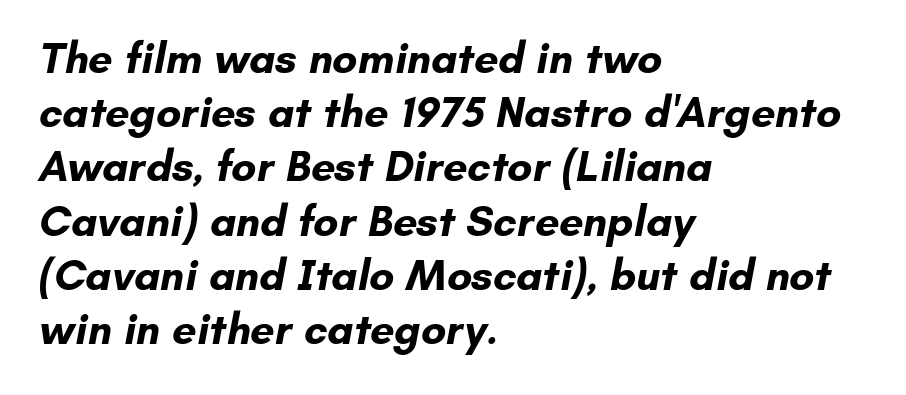
The image shows 43 px bold sans-serif type; set left-aligned, normal line spacing (1.26x), normal letter spacing, not underlined; low stroke contrast and a small x-height.
